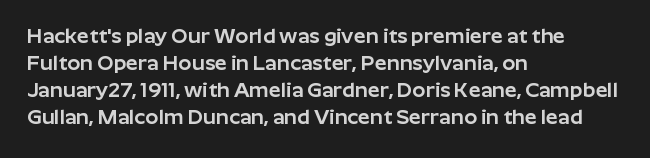
Q: Is the text italic (slanted)? A: No, it is upright.
Q: Is the text underlined? A: No.
Q: How is the paragraph aligned? A: Left-aligned.
Q: Is the spacing between letters normal or unusually wide? A: Normal.
Q: Is the spacing between lines tight, normal or loose? A: Normal.
